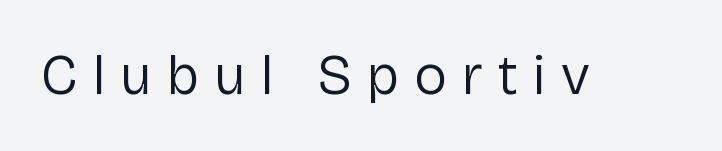
Vertical stems look standard width or narrower in stroke. Letterform terminals end flat and unadorned throughout the passage. Varying glyph widths throughout — classic text-font behaviour. Substantial extra tracking has been applied to these lines. The passage shown is not underscored anywhere.
